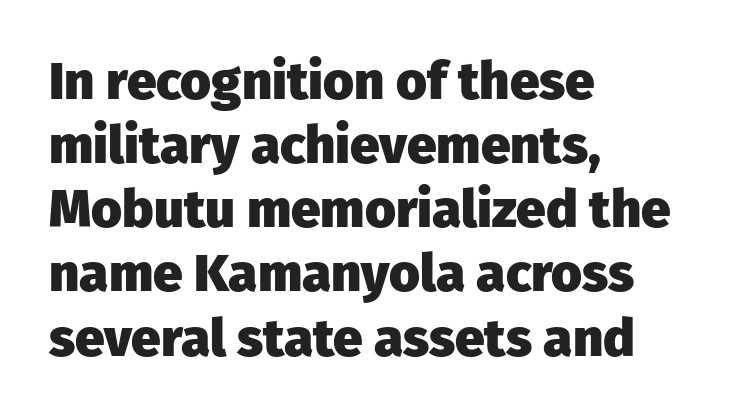
The image shows 53 px heavy sans-serif type, upright; set left-aligned, line spacing 1.21x, normal letter spacing, not underlined; low stroke contrast and a medium x-height.
